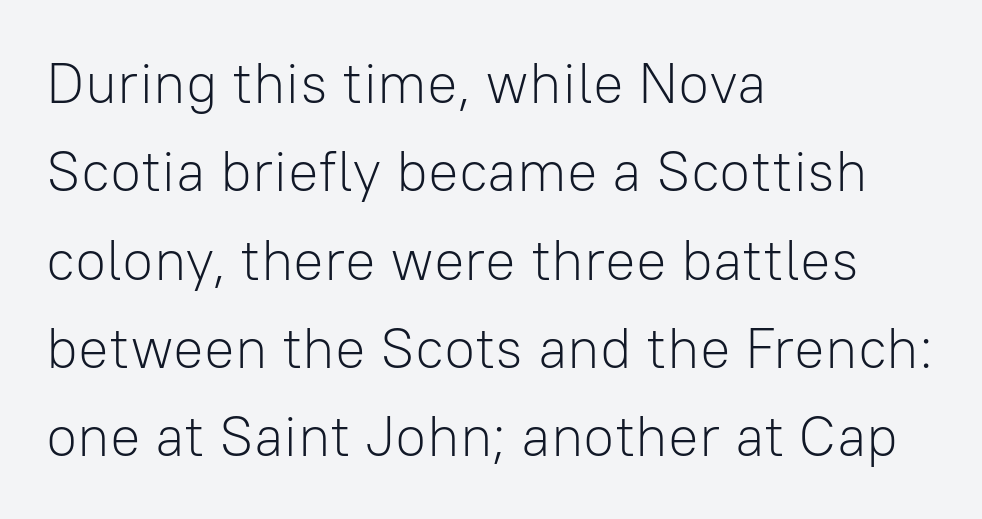
Q: Is the text bold? A: No.
Q: Is the text italic (slanted)? A: No, it is upright.
Q: Is the typeface a serif or a sans-serif typeface? A: Sans-serif.
Q: Is the text underlined? A: No.
Q: How is the paragraph aligned? A: Left-aligned.
Q: Is the spacing between letters normal or unusually wide? A: Normal.
Q: Is the spacing between lines tight, normal or loose? A: Normal.
Q: Width (condensed, normal, or wide)? A: Normal.
Q: Stroke contrast? A: Low.
Q: x-height? A: Medium.
Q: Monospaced? A: No.
